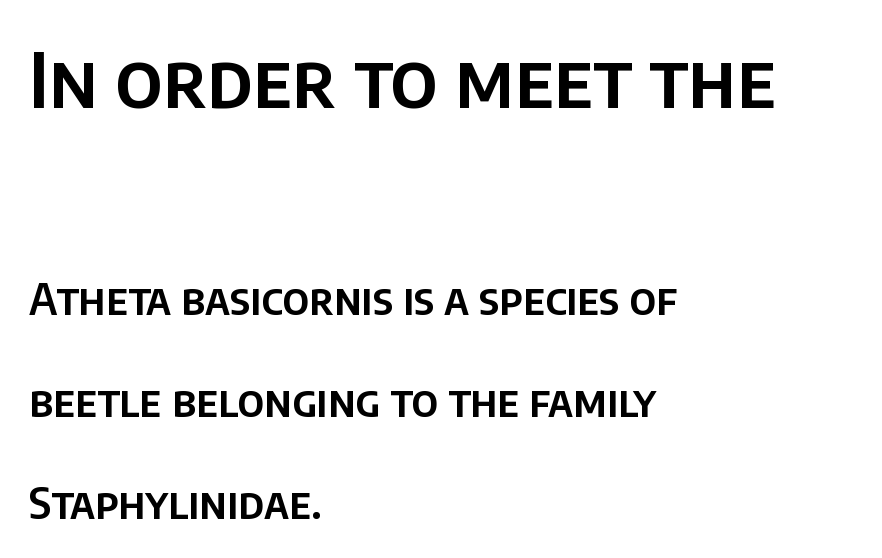
This rendering features lettering with no underline. This layout puts the oversized block above and the modest block below. A typesetter would mark this as roman, not italic. The text was rendered using a sans face with plain stroke endings. The passage shown is typed in a proportional face where columns would drift.
